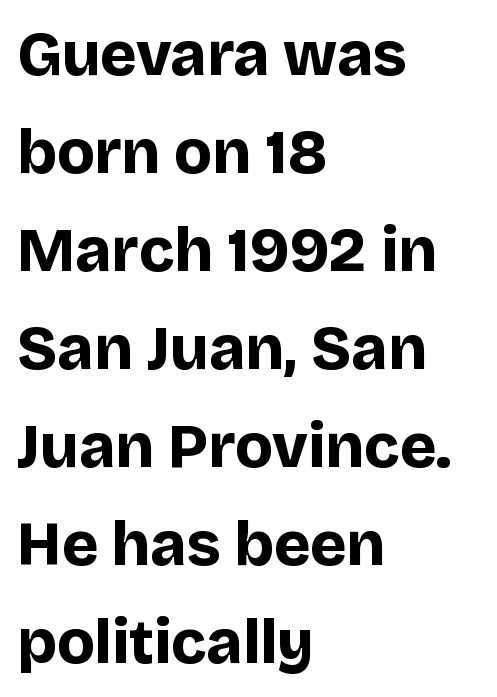
It's the straight-up-and-down kind of type. Left-aligned paragraph, ragged on the right. The rendering uses a bold face; every stroke is thick and dark. Anything drawn beneath the words? Only blank space. Vertically, the passage feels balanced, rows spaced as you'd expect. These lines are composed in type without serifs.
